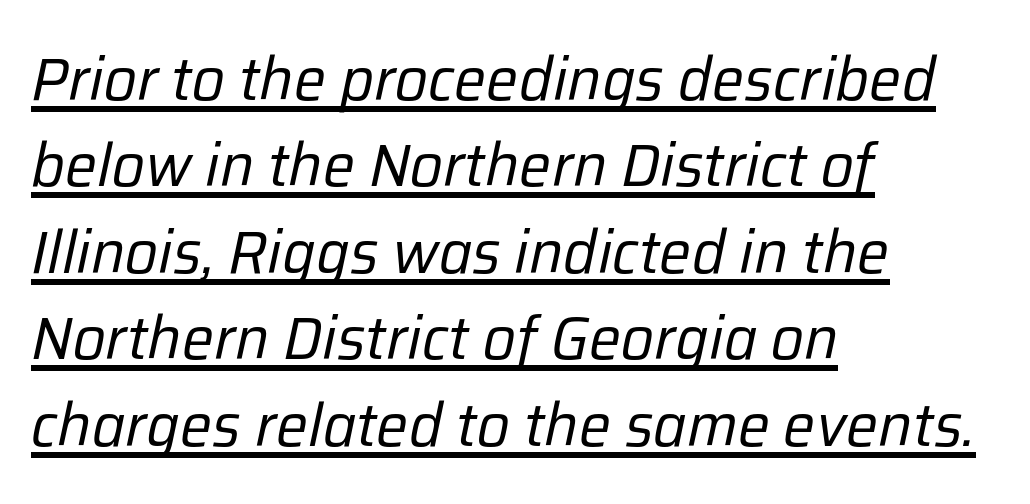
The type is set solid horizontally, with unmodified tracking. Do the characters align in a grid? No, the font is proportional. Reading down the column, the eye jumps a familiar distance to each next line. Ink coverage per letter is moderate at most.
